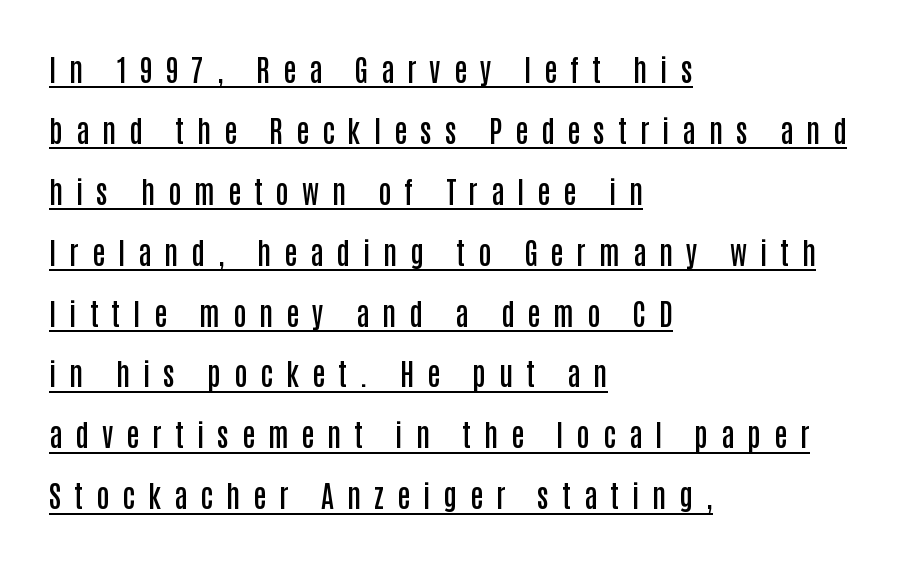
Q: Is the text bold? A: Semi-bold.
Q: Is the text italic (slanted)? A: No, it is upright.
Q: Is the typeface a serif or a sans-serif typeface? A: Sans-serif.
Q: Is the text underlined? A: Yes.
Q: How is the paragraph aligned? A: Left-aligned.
Q: Is the spacing between letters normal or unusually wide? A: Unusually wide.
Q: Is the spacing between lines tight, normal or loose? A: Loose.
Q: Width (condensed, normal, or wide)? A: Condensed.
Q: Stroke contrast? A: Low.
Q: x-height? A: Large.
Q: Monospaced? A: No.
